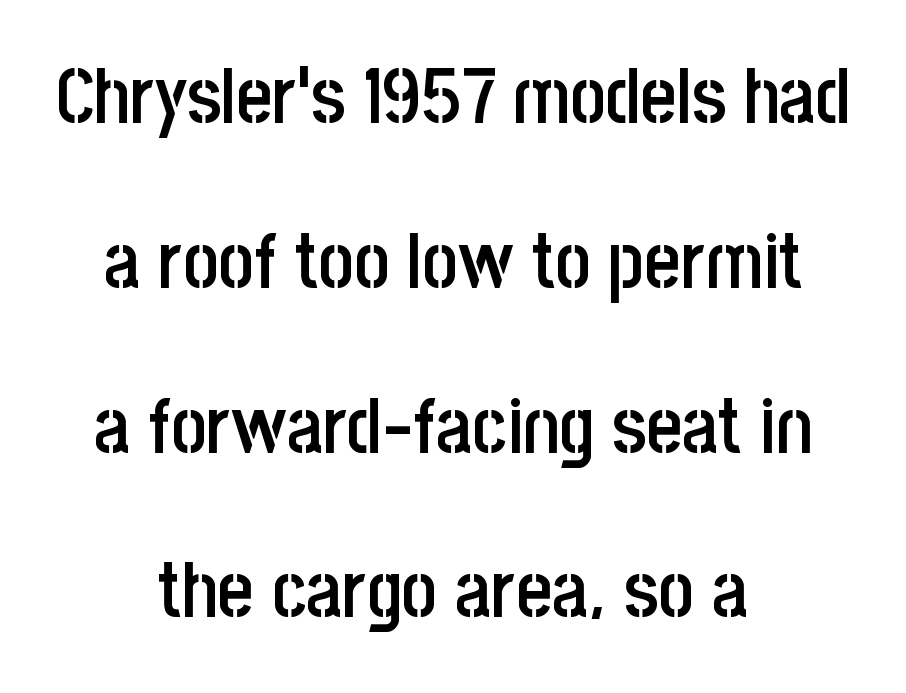
The image shows 77 px semibold, condensed sans-serif type, upright; set centered, loose line spacing (2.14x), normal letter spacing, not underlined; low stroke contrast and a large x-height.
